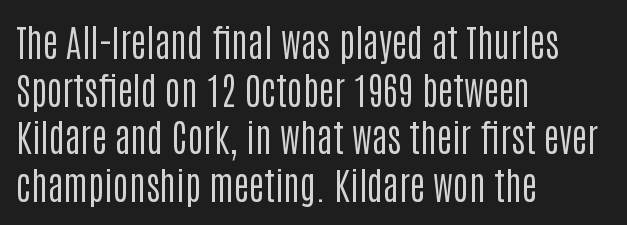
Q: Is the text bold? A: No.
Q: Is the text italic (slanted)? A: No, it is upright.
Q: Is the typeface a serif or a sans-serif typeface? A: Sans-serif.
Q: Is the text underlined? A: No.
Q: How is the paragraph aligned? A: Left-aligned.
Q: Is the spacing between letters normal or unusually wide? A: Normal.
Q: Is the spacing between lines tight, normal or loose? A: Normal.
Q: Width (condensed, normal, or wide)? A: Condensed.
Q: Stroke contrast? A: Low.
Q: x-height? A: Large.
Q: Monospaced? A: No.
